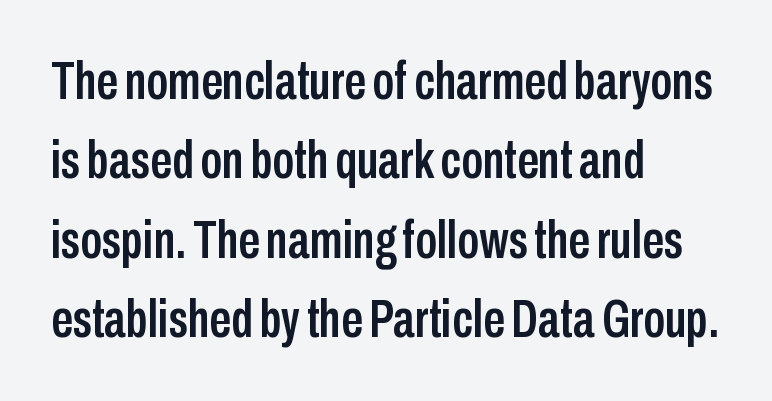
The image shows 54 px condensed sans-serif type, upright; set left-aligned, normal line spacing (1.47x), normal letter spacing, not underlined; low stroke contrast and a medium x-height.
